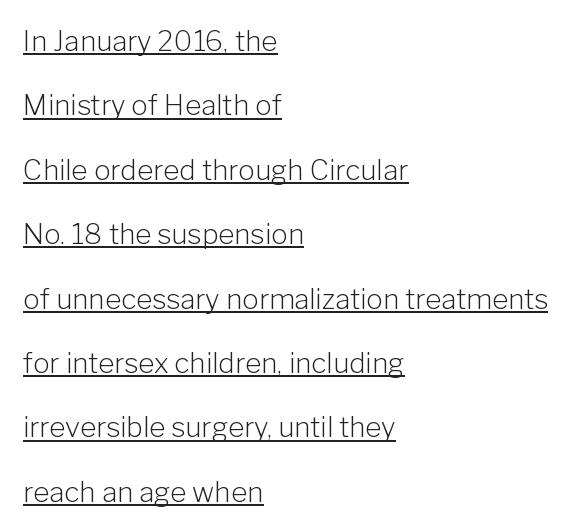
{"serif": "no", "italic": "no", "bold": "no", "weight": "light", "width": "normal", "stroke_contrast": "low", "x_height": "medium", "monospaced": "no", "underline": "yes", "align": "left", "line_spacing": "loose", "line_spacing_ratio": 2.3, "letter_spacing": "normal", "letter_spacing_em": 0.0, "glyph_px": 28}
